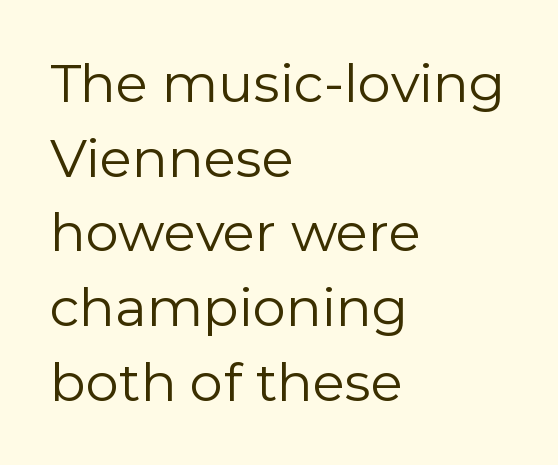
Unlike a traditional serif, this face leaves its strokes unadorned. Does the leading feel generous? No, just average. The characters are drawn with everyday or finer stroke widths. This sample uses plain, unmodified letter spacing.
